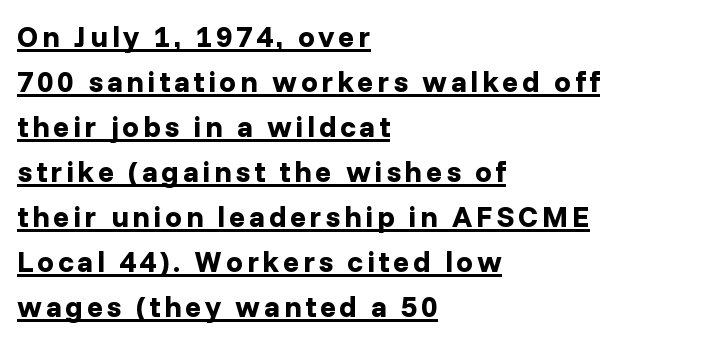
{"serif": "no", "italic": "no", "bold": "yes", "weight": "bold", "width": "normal", "stroke_contrast": "low", "x_height": "medium", "monospaced": "no", "underline": "yes", "align": "left", "line_spacing": "normal", "line_spacing_ratio": 1.5, "glyph_px": 30}
